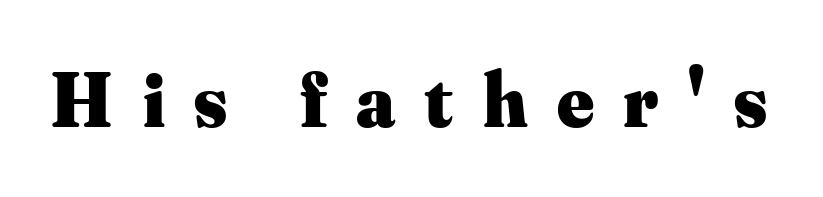
Q: Is the text bold? A: Yes.
Q: Is the text italic (slanted)? A: No, it is upright.
Q: Is the typeface a serif or a sans-serif typeface? A: Serif.
Q: Is the text underlined? A: No.
Q: Is the spacing between letters normal or unusually wide? A: Unusually wide.
Q: Width (condensed, normal, or wide)? A: Normal.
Q: Stroke contrast? A: Medium.
Q: x-height? A: Small.
Q: Monospaced? A: No.
